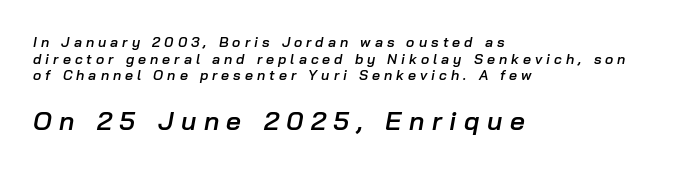
Q: Is the text bold? A: Semi-bold.
Q: Is the text italic (slanted)? A: Yes, it leans right by about 10 degrees.
Q: Is the text underlined? A: No.
Q: How is the paragraph aligned? A: Left-aligned.
Q: Is the spacing between letters normal or unusually wide? A: Unusually wide.
Q: Which block of text is set in a larger size, the first (top) or the second (bottom)? A: The second (bottom) one.
